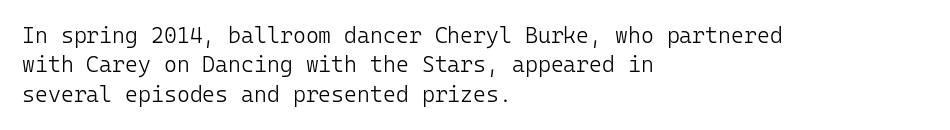
Bare-footed words on every line. Every stem runs plumb, perpendicular to the baseline. The typesetting does not lean heavy: it is not bold. Tracking value appears to be zero — textbook default spacing. The vertical gap from one line to the next is medium.
